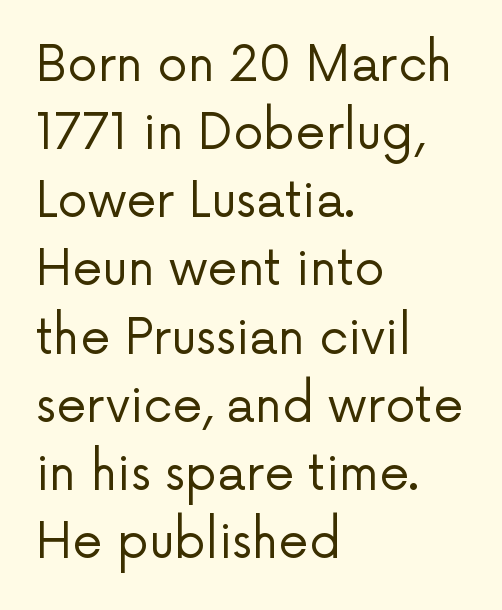
{"serif": "no", "italic": "no", "bold": "no", "weight": "regular", "width": "normal", "stroke_contrast": "low", "x_height": "medium", "monospaced": "no", "underline": "no", "align": "left", "line_spacing": "normal", "line_spacing_ratio": 1.42, "letter_spacing": "normal", "letter_spacing_em": 0.0, "glyph_px": 48}
